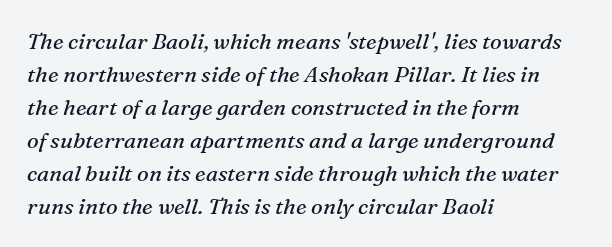
The image shows 22 px text type, italic (leaning right); set left-aligned, normal line spacing (1.5x), normal letter spacing, not underlined.
